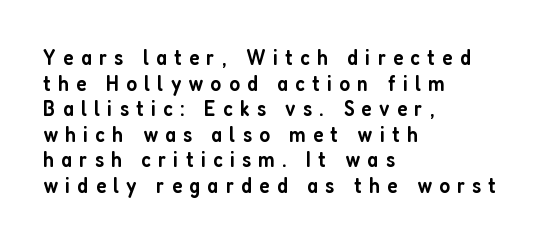
{"italic": "no", "bold": "semi", "underline": "no", "align": "left", "line_spacing_ratio": 1.16, "letter_spacing": "wide", "letter_spacing_em": 0.33, "glyph_px": 22}
